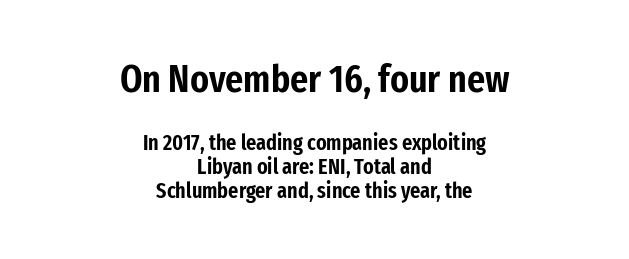
Q: Is the text italic (slanted)? A: No, it is upright.
Q: Is the typeface a serif or a sans-serif typeface? A: Sans-serif.
Q: Is the text underlined? A: No.
Q: How is the paragraph aligned? A: Centered.
Q: Is the spacing between letters normal or unusually wide? A: Normal.
Q: Is the spacing between lines tight, normal or loose? A: Tight.
Q: Which block of text is set in a larger size, the first (top) or the second (bottom)? A: The first (top) one.
Q: Width (condensed, normal, or wide)? A: Condensed.
Q: Stroke contrast? A: Low.
Q: x-height? A: Medium.
Q: Monospaced? A: No.
